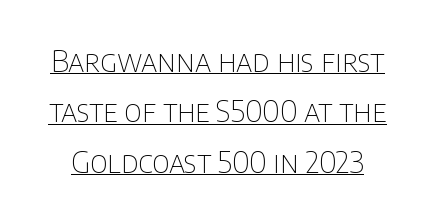
Q: Is the text bold? A: No.
Q: Is the text italic (slanted)? A: No, it is upright.
Q: Is the typeface a serif or a sans-serif typeface? A: Sans-serif.
Q: Is the text underlined? A: Yes.
Q: Is the spacing between letters normal or unusually wide? A: Normal.
Q: Width (condensed, normal, or wide)? A: Normal.
Q: Stroke contrast? A: Low.
Q: x-height? A: Large.
Q: Monospaced? A: No.
